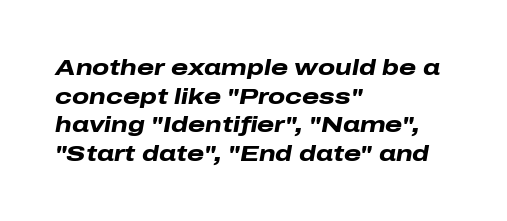
{"italic": "yes", "lean": "right", "slant_degrees": 10, "bold": "yes", "underline": "no", "align": "left", "line_spacing": "normal", "line_spacing_ratio": 1.3, "letter_spacing": "normal", "letter_spacing_em": 0.0, "glyph_px": 22}
